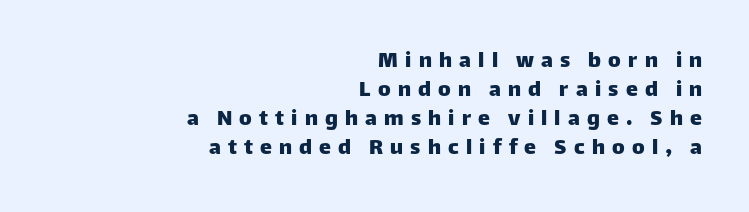
The image shows 24 px text type, upright; set right-aligned, line spacing 1.21x, unusually wide letter spacing (+0.3 em), not underlined.
